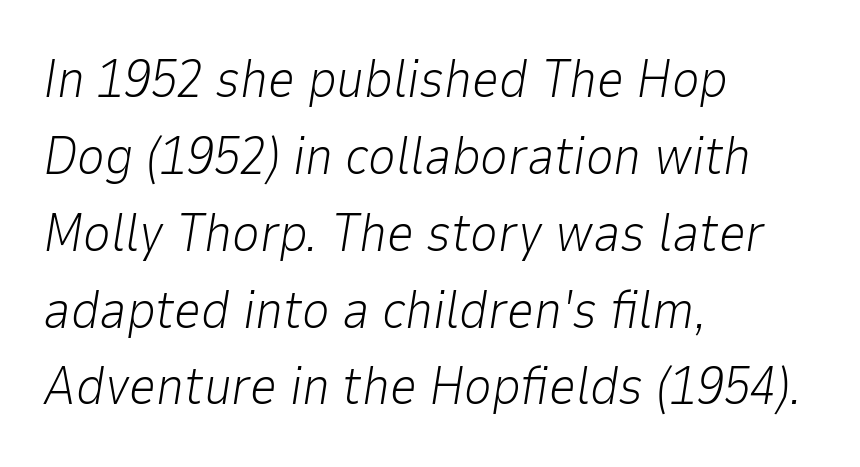
These lines stack with their left ends in a neat column. The font is comparable to plain body text, perhaps lighter. The passage shown is not underscored anywhere. Note the varied advance widths — an 'i' is clearly narrower than an 'm'.
